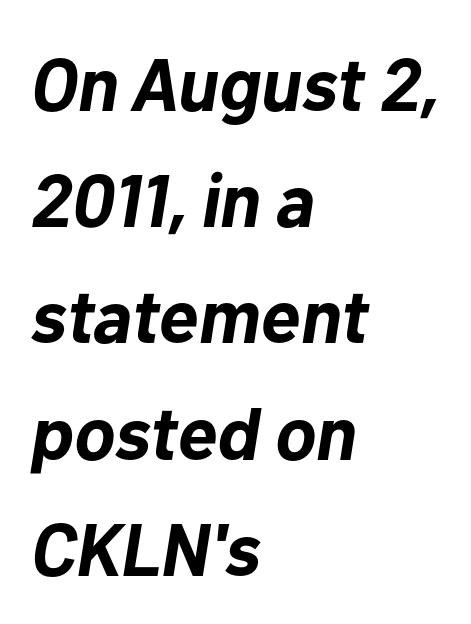
The image shows 75 px bold type, italic (leaning right); set left-aligned, normal line spacing (1.55x), normal letter spacing, not underlined; low stroke contrast and a medium x-height.
